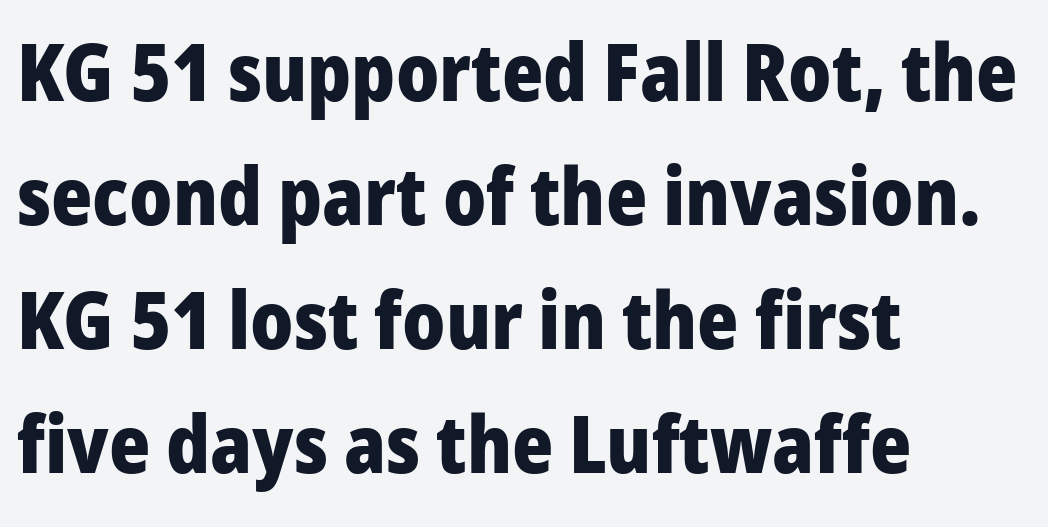
Q: Is the text bold? A: Yes.
Q: Is the text italic (slanted)? A: No, it is upright.
Q: Is the typeface a serif or a sans-serif typeface? A: Sans-serif.
Q: Is the text underlined? A: No.
Q: How is the paragraph aligned? A: Left-aligned.
Q: Is the spacing between letters normal or unusually wide? A: Normal.
Q: Is the spacing between lines tight, normal or loose? A: Normal.
Q: Width (condensed, normal, or wide)? A: Normal.
Q: Stroke contrast? A: Low.
Q: x-height? A: Medium.
Q: Monospaced? A: No.
